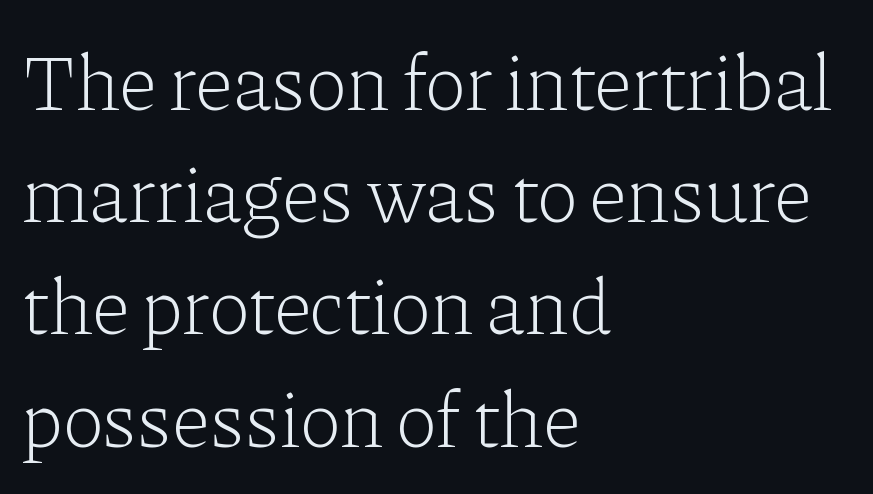
{"serif": "yes", "italic": "no", "bold": "no", "weight": "light", "width": "normal", "stroke_contrast": "low", "x_height": "medium", "monospaced": "no", "underline": "no", "align": "left", "line_spacing": "normal", "line_spacing_ratio": 1.42, "letter_spacing": "normal", "letter_spacing_em": 0.0, "glyph_px": 79}
